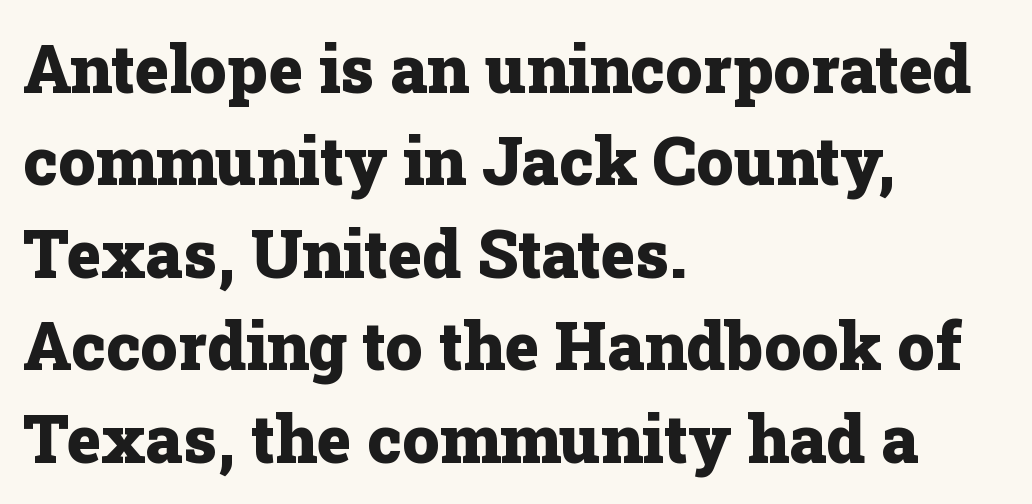
The image shows 66 px heavy serif type, upright; set left-aligned, normal line spacing (1.4x), normal letter spacing, not underlined; low stroke contrast and a medium x-height.
